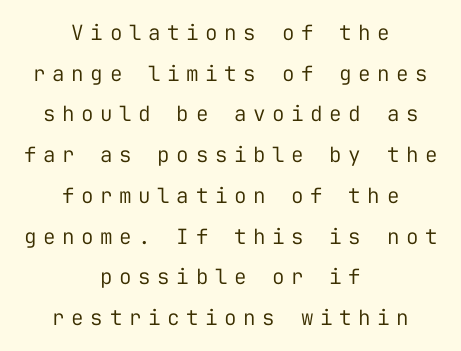
Q: Is the text bold? A: No.
Q: Is the text italic (slanted)? A: No, it is upright.
Q: Is the text underlined? A: No.
Q: How is the paragraph aligned? A: Centered.
Q: Is the spacing between letters normal or unusually wide? A: Unusually wide.
Q: Is the spacing between lines tight, normal or loose? A: Loose.
